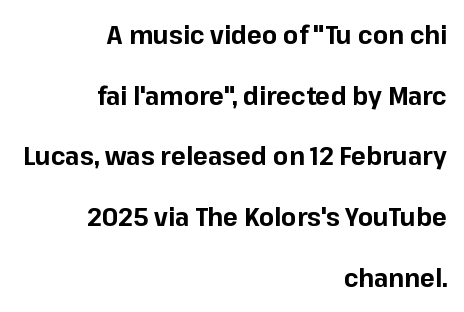
Q: Is the text bold? A: Yes.
Q: Is the text italic (slanted)? A: No, it is upright.
Q: Is the text underlined? A: No.
Q: How is the paragraph aligned? A: Right-aligned.
Q: Is the spacing between letters normal or unusually wide? A: Normal.
Q: Is the spacing between lines tight, normal or loose? A: Loose.
